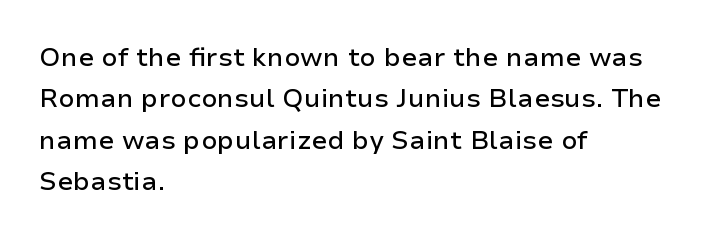
{"italic": "no", "underline": "no", "align": "left", "line_spacing": "normal", "line_spacing_ratio": 1.59, "letter_spacing": "normal", "letter_spacing_em": 0.0, "glyph_px": 26}
